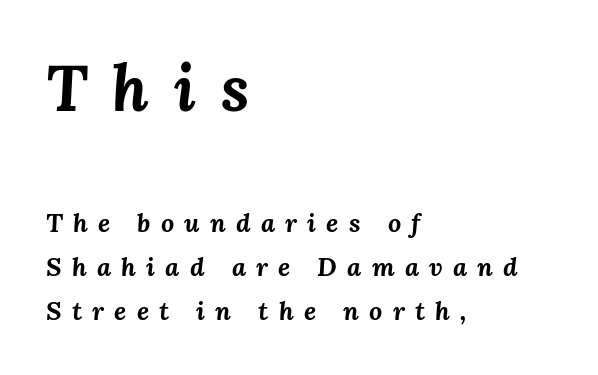
Q: Is the text bold? A: Yes.
Q: Is the text italic (slanted)? A: Yes, it leans right by about 3 degrees.
Q: Is the text underlined? A: No.
Q: How is the paragraph aligned? A: Left-aligned.
Q: Is the spacing between letters normal or unusually wide? A: Unusually wide.
Q: Is the spacing between lines tight, normal or loose? A: Normal.
Q: Which block of text is set in a larger size, the first (top) or the second (bottom)? A: The first (top) one.
Q: Width (condensed, normal, or wide)? A: Normal.
Q: Stroke contrast? A: Medium.
Q: x-height? A: Medium.
Q: Monospaced? A: No.
